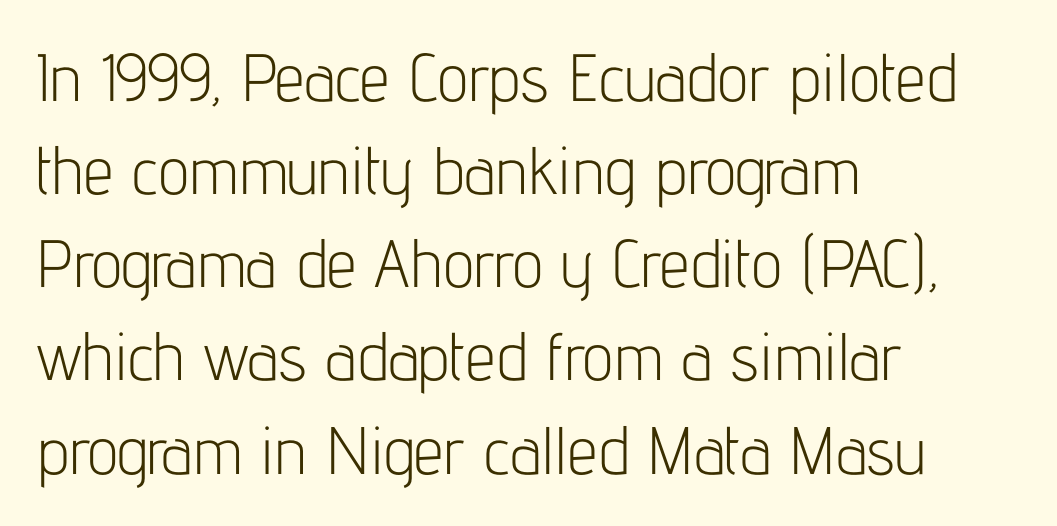
{"serif": "no", "italic": "no", "bold": "no", "weight": "light", "width": "condensed", "stroke_contrast": "low", "x_height": "medium", "monospaced": "no", "underline": "no", "align": "left", "line_spacing": "normal", "line_spacing_ratio": 1.39, "letter_spacing": "normal", "letter_spacing_em": 0.0, "glyph_px": 67}
